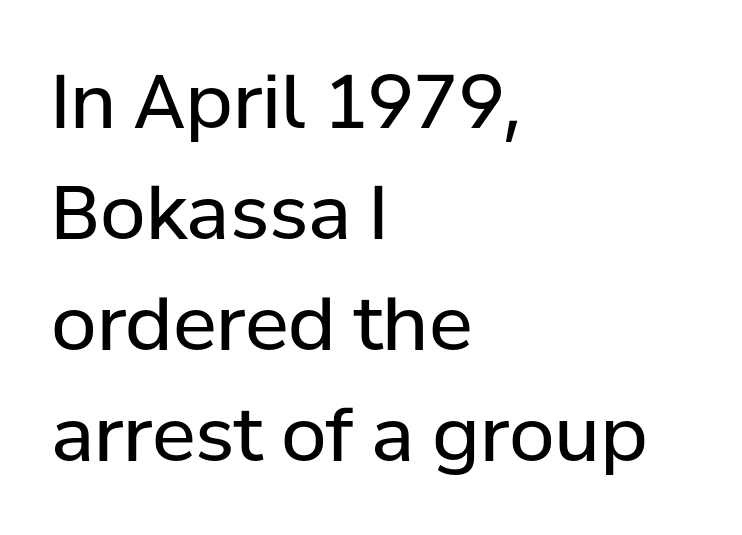
You could not count columns in this text — the font is proportionally spaced. Rows of type keep a routine distance in the vertical direction. No feet cap the strokes, marking this as sans-serif type. No letter is thick-stroked: the sample isn't bold.
